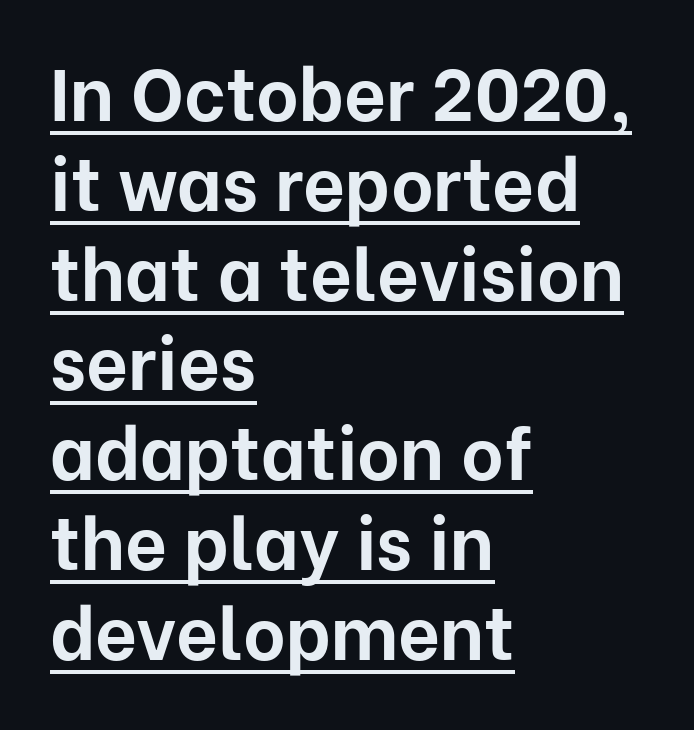
The image shows 73 px bold sans-serif type, upright; set left-aligned, line spacing 1.23x, normal letter spacing, underlined; low stroke contrast and a medium x-height.
